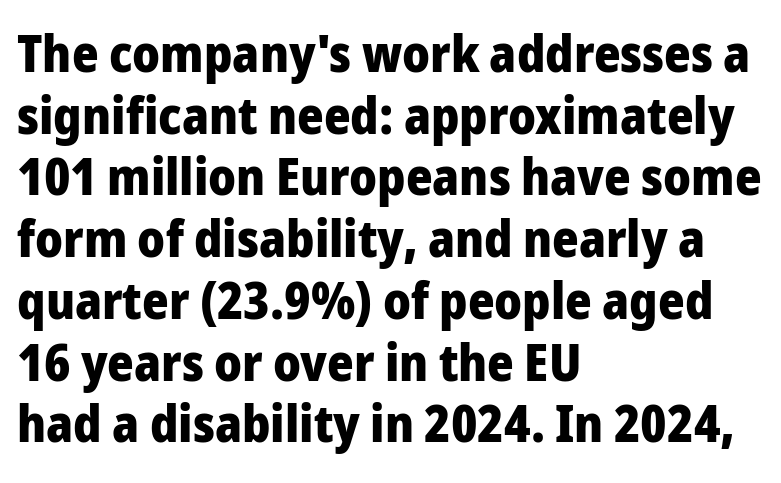
{"serif": "no", "italic": "no", "bold": "yes", "weight": "heavy", "width": "normal", "stroke_contrast": "low", "x_height": "medium", "monospaced": "no", "underline": "no", "align": "left", "line_spacing_ratio": 1.21, "letter_spacing": "normal", "letter_spacing_em": 0.0, "glyph_px": 51}
